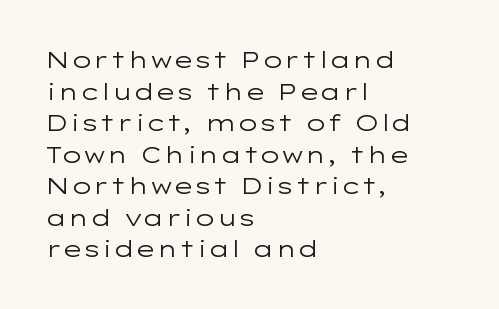
The image shows 23 px text type, upright; set left-aligned, normal line spacing (1.37x), normal letter spacing, not underlined.
